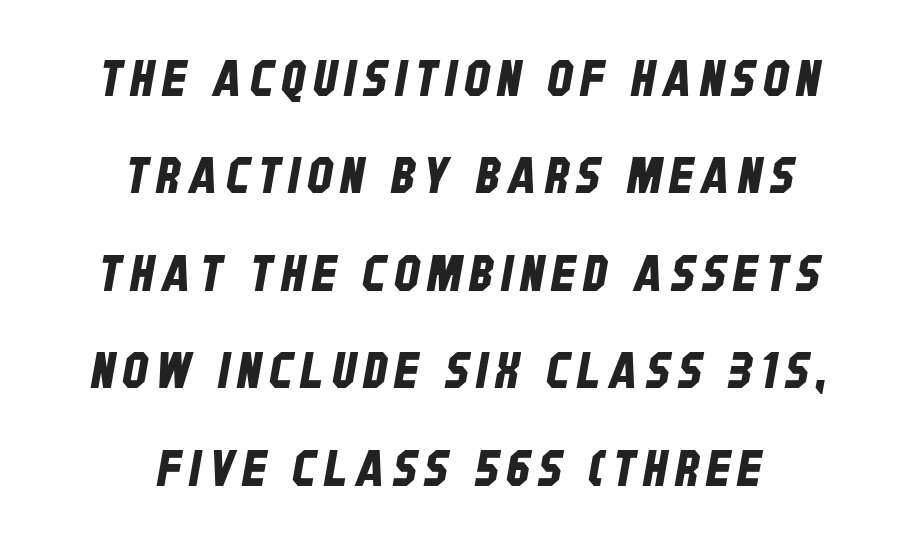
The image shows 50 px condensed sans-serif type; set centered, loose line spacing (1.95x), not underlined; low stroke contrast and a large x-height.
